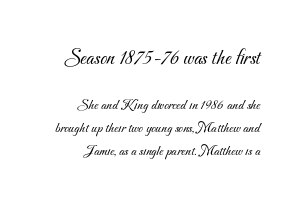
Q: Is the text bold? A: No.
Q: Is the text underlined? A: No.
Q: Is the spacing between letters normal or unusually wide? A: Normal.
Q: Is the spacing between lines tight, normal or loose? A: Normal.
Q: Which block of text is set in a larger size, the first (top) or the second (bottom)? A: The first (top) one.
